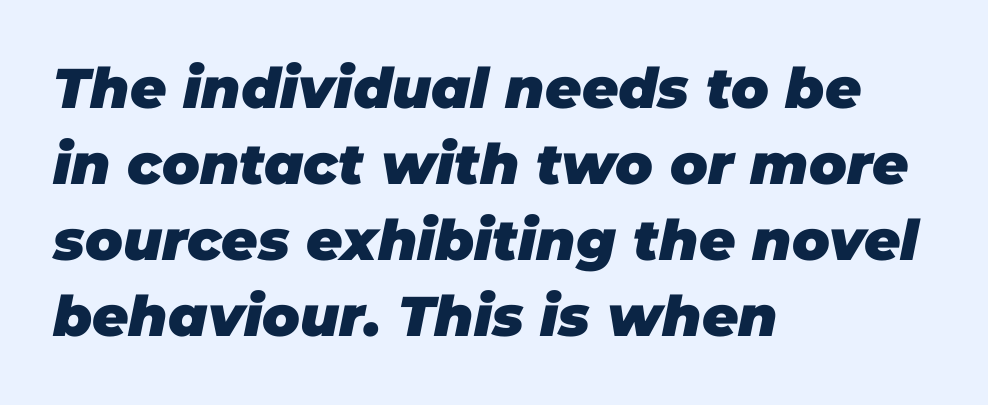
The image shows 56 px heavy type, italic (leaning right); set left-aligned, normal line spacing (1.36x), normal letter spacing, not underlined; low stroke contrast and a large x-height.
